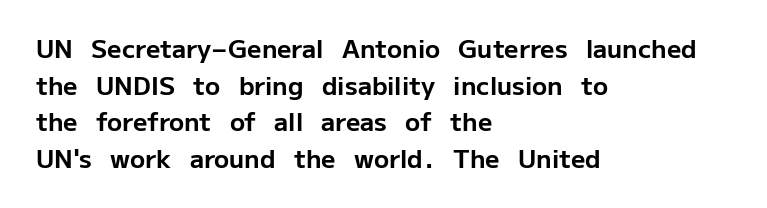
{"italic": "no", "bold": "yes", "underline": "no", "align": "left", "line_spacing": "normal", "line_spacing_ratio": 1.47, "letter_spacing": "normal", "letter_spacing_em": 0.0, "glyph_px": 25}
